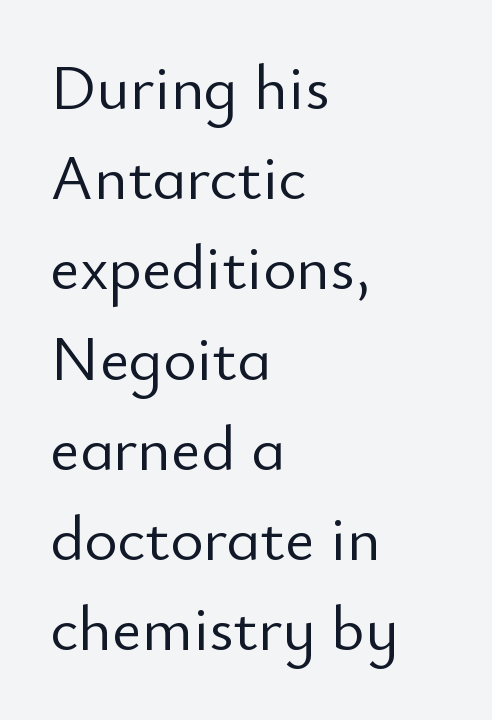
The image shows 64 px light sans-serif type, upright; set left-aligned, normal line spacing (1.41x), normal letter spacing, not underlined; low stroke contrast and a small x-height.
